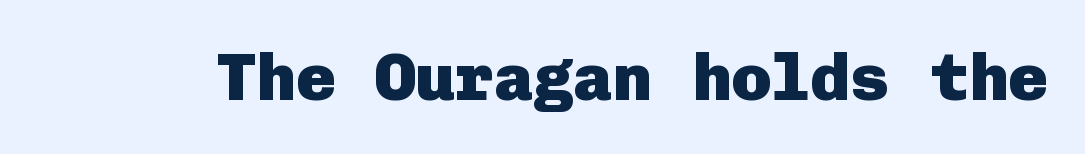
{"serif": "no", "italic": "no", "bold": "yes", "weight": "heavy", "width": "normal", "stroke_contrast": "low", "x_height": "medium", "underline": "no", "letter_spacing": "normal", "letter_spacing_em": 0.0, "glyph_px": 66}
